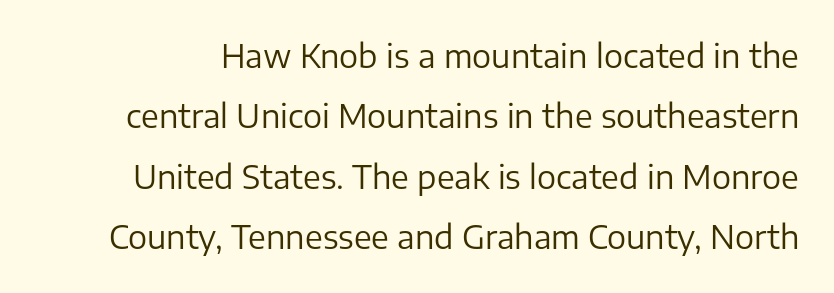
Q: Is the text bold? A: No.
Q: Is the text italic (slanted)? A: No, it is upright.
Q: Is the typeface a serif or a sans-serif typeface? A: Sans-serif.
Q: Is the text underlined? A: No.
Q: Is the spacing between letters normal or unusually wide? A: Normal.
Q: Width (condensed, normal, or wide)? A: Normal.
Q: Stroke contrast? A: Low.
Q: x-height? A: Medium.
Q: Monospaced? A: No.
